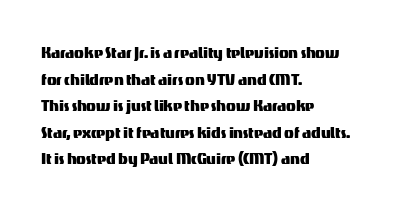
{"italic": "no", "underline": "no", "align": "left", "line_spacing": "normal", "line_spacing_ratio": 1.33, "letter_spacing": "normal", "letter_spacing_em": 0.0, "glyph_px": 20}
